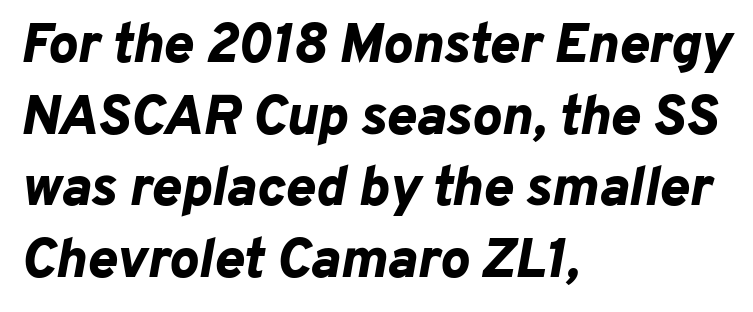
Think of a printed novel: that variable character pitch is what you see here. Compared with typical body copy, the letter spacing here is the same. The passage shown is not underscored anywhere. Yep, that's italic — everything's leaning. The designer left line spacing at the default.
